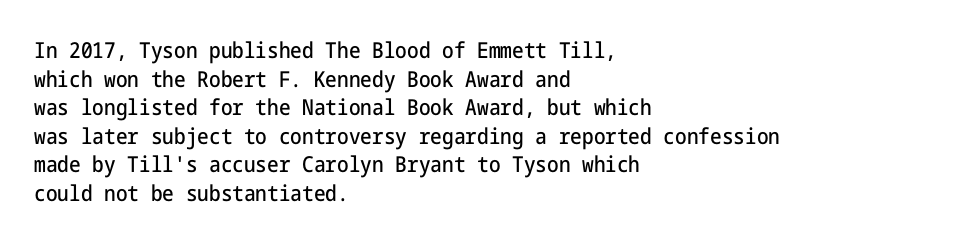
The image shows 22 px text type, upright; set left-aligned, normal line spacing (1.3x), normal letter spacing, not underlined.
